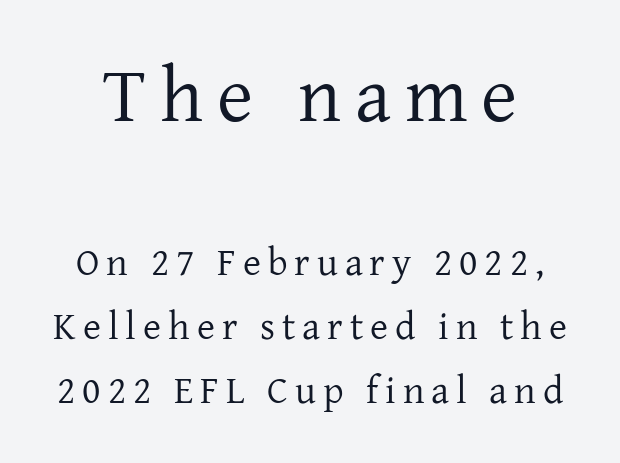
Has an underline been added? It has not. Upright lettering throughout. Quick note: interline space is typical. These glyphs show unthickened strokes, regular width or finer. Type style note: has serifs.
